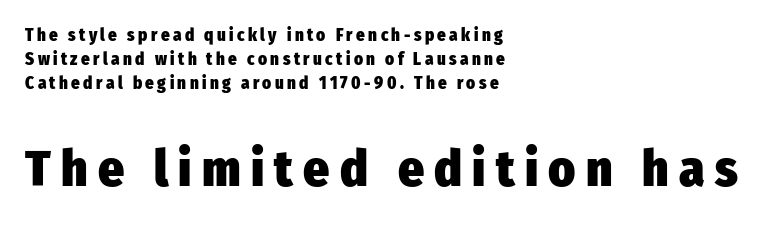
The typography opts for an upright posture over an oblique one. Size hierarchy here favors the trailing block over the leading one. Vertically, the passage feels balanced, rows spaced as you'd expect. A bare baseline throughout the passage. Looks like regular typesetting: each glyph gets only the width it needs.
